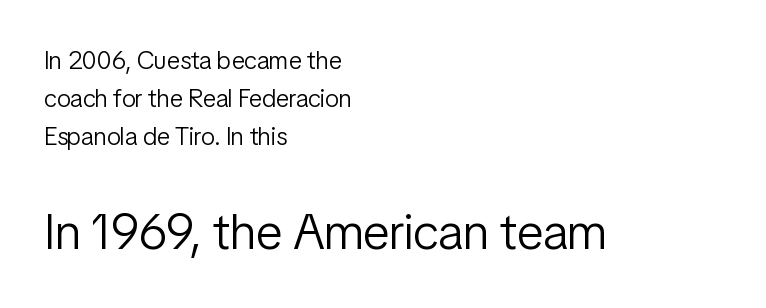
The image shows 50 px light, condensed sans-serif type, upright; set left-aligned, normal line spacing (1.53x), normal letter spacing, not underlined; the second (bottom) block is 2.0x larger; low stroke contrast and a medium x-height.
